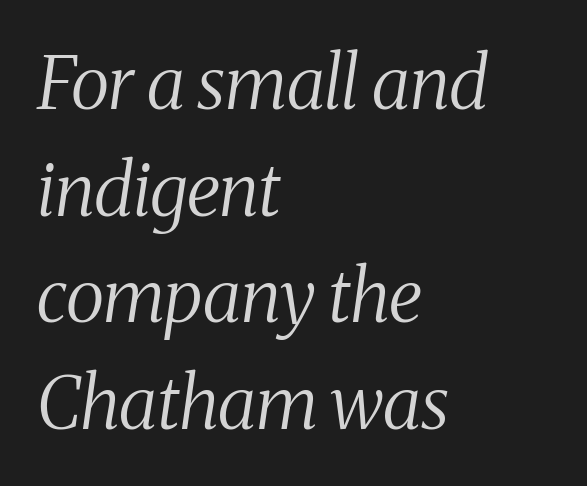
{"serif": "yes", "italic": "yes", "lean": "right", "slant_degrees": 8, "bold": "no", "weight": "regular", "width": "condensed", "stroke_contrast": "medium", "x_height": "medium", "monospaced": "no", "underline": "no", "align": "left", "line_spacing": "normal", "line_spacing_ratio": 1.46, "letter_spacing": "normal", "letter_spacing_em": 0.0, "glyph_px": 73}
